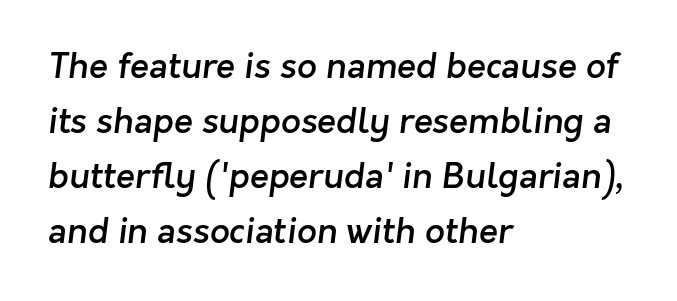
The image shows 35 px semibold sans-serif type; set left-aligned, normal line spacing (1.57x), normal letter spacing, not underlined; low stroke contrast and a medium x-height.
